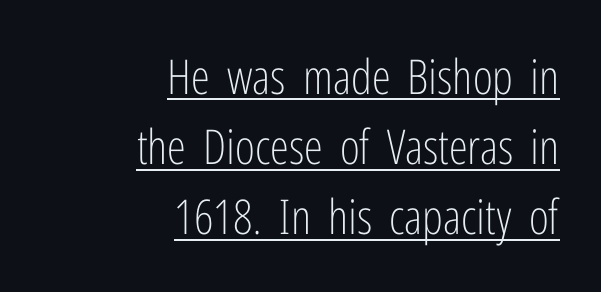
The paragraph has a hard right edge and a soft left edge. The type family on display is of the sans-serif kind. Italic? Not at all — the glyphs are vertical. The lines sit at an ordinary, default distance from one another. Weight class: somewhere from thin through regular.
